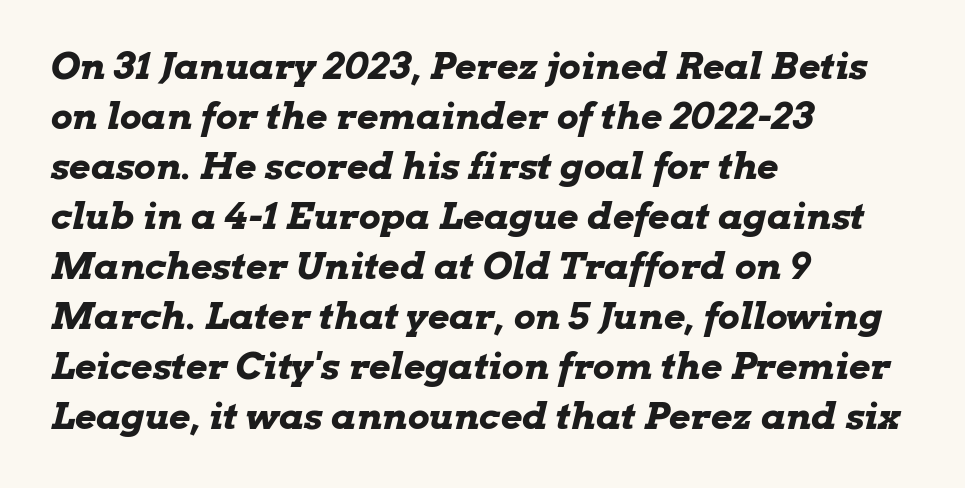
Unmarked baselines from the first word to the last. A typesetter would call this proportional, since set widths differ per character. The typography opts for an oblique posture over an upright one. What's the leading like? Ordinary, nothing unusual. Caption: multi-line text, flush left, ragged right.
